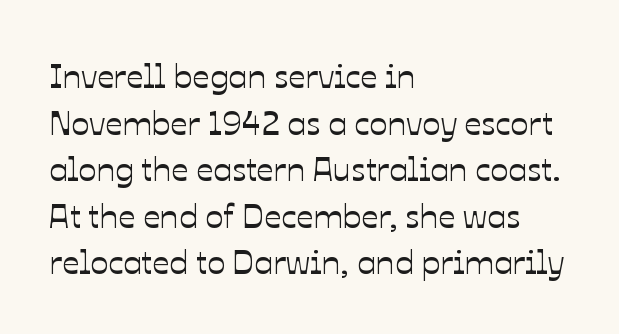
{"italic": "no", "width": "normal", "stroke_contrast": "low", "x_height": "medium", "monospaced": "no", "underline": "no", "align": "left", "line_spacing": "normal", "line_spacing_ratio": 1.37, "letter_spacing": "normal", "letter_spacing_em": 0.0, "glyph_px": 34}
